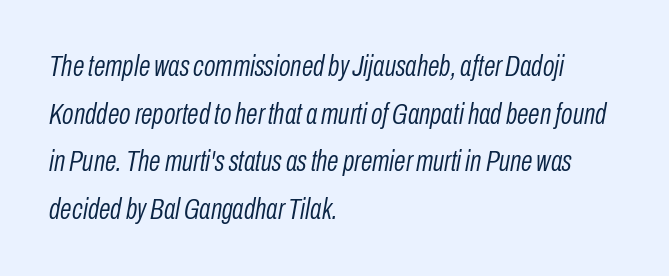
Looks like regular typesetting: each glyph gets only the width it needs. Every row of glyphs begins at an identical x-position on the left. A quiet, ordinary-to-light weight characterises the typeface. Students, observe: this is what conventionally led text looks like. It's the slanting kind of type. This rendering features lettering with no underline.
